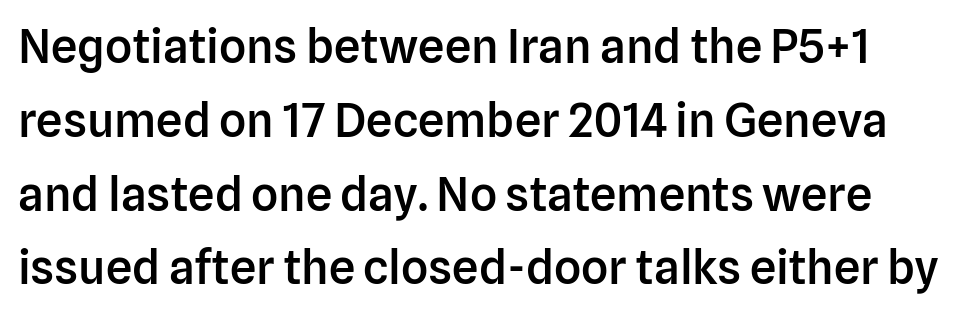
The image shows 47 px semibold sans-serif type, upright; set normal line spacing (1.57x), normal letter spacing, not underlined; low stroke contrast and a medium x-height.
